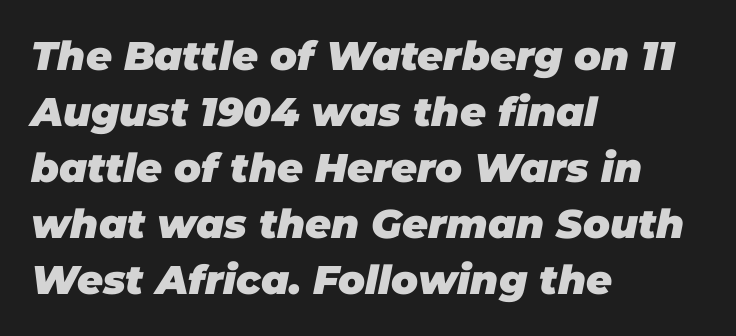
The rendering keeps characters at their native spacing. Which margin do the lines hug? The left one — the right edge is uneven. The letters advance in unequal steps, a hallmark of proportional type. Bold? Absolutely — the strokes are thick and heavy.
